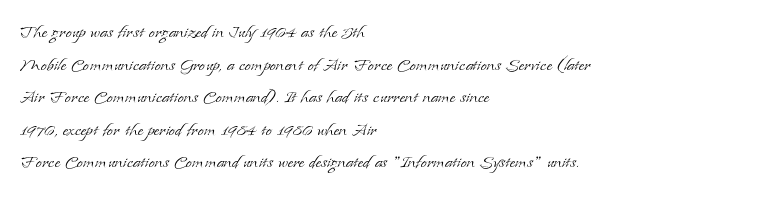
{"bold": "no", "underline": "no", "align": "left", "line_spacing": "normal", "line_spacing_ratio": 1.48, "letter_spacing": "normal", "letter_spacing_em": 0.0, "glyph_px": 22}
